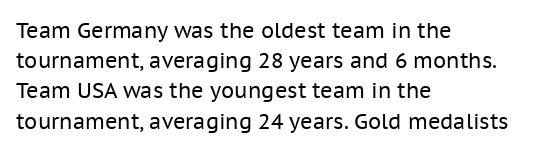
The image shows 21 px text type, upright; set left-aligned, normal line spacing (1.44x), normal letter spacing, not underlined.
